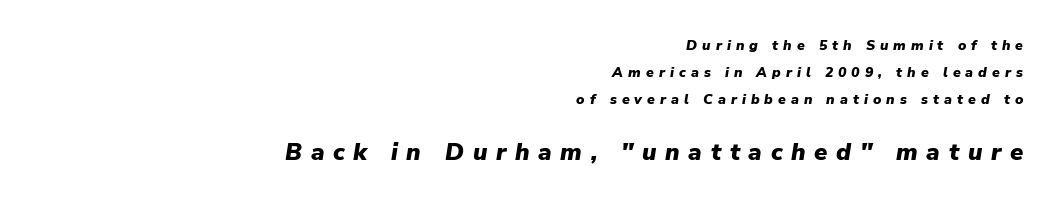
Q: Is the text bold? A: Yes.
Q: Is the text italic (slanted)? A: Yes, it leans right by about 9 degrees.
Q: Is the text underlined? A: No.
Q: How is the paragraph aligned? A: Right-aligned.
Q: Is the spacing between letters normal or unusually wide? A: Unusually wide.
Q: Is the spacing between lines tight, normal or loose? A: Loose.
Q: Which block of text is set in a larger size, the first (top) or the second (bottom)? A: The second (bottom) one.
